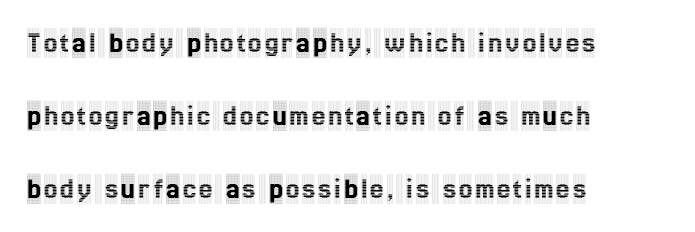
The image shows 30 px condensed serif type, upright; set left-aligned, loose line spacing (2.44x), not underlined; a large x-height.
